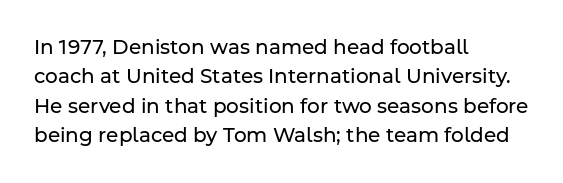
Look at the tracking — it's just the regular setting, nothing added. This sample keeps an unexceptional amount of space between lines. A typesetter would mark this as roman, not italic. Each row of text sits above clean, open space. Ink coverage per letter is moderate at most. This rendering uses left alignment, leaving the right contour irregular.
